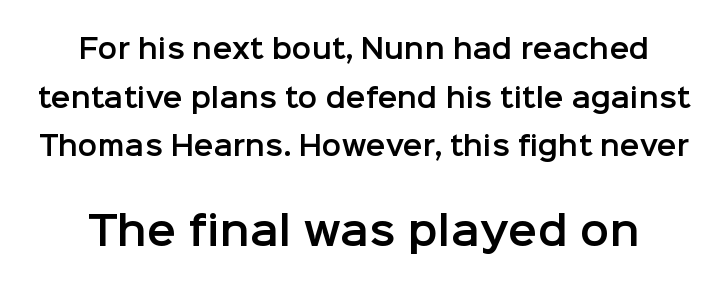
The image shows 39 px sans-serif type, upright; set line spacing 1.87x, normal letter spacing, not underlined; the second (bottom) block is 1.5x larger; low stroke contrast and a medium x-height.
